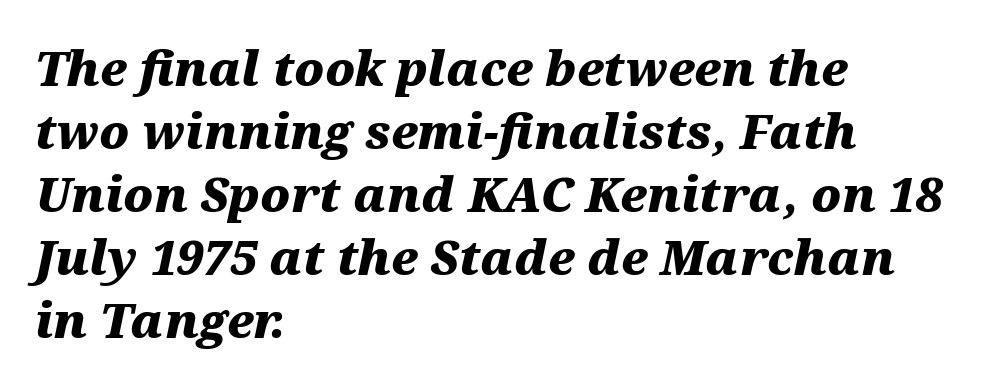
On the weight axis this lands at bold, roughly 700. Is this a fixed-width face? No — the glyphs have proportional, varying widths. If you measured baseline to baseline, you'd find a middling distance. What stands out about the letter spacing? Nothing — it is the standard amount.
